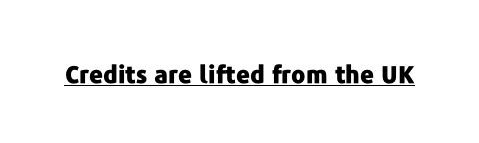
Students, observe the line beneath the letters — that is underlining. Upright lettering throughout. Summary of weight: heavy, a full bold. Here the glyphs are tracked normally, forming tight word shapes.
